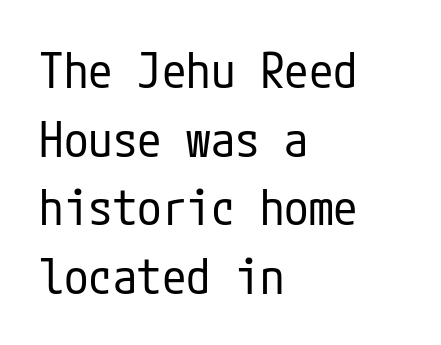
Look at the tracking — it's just the regular setting, nothing added. Nobody drew a line under any word here. Unlike a traditional serif, this face leaves its strokes unadorned. Quick note: interline space is typical.
